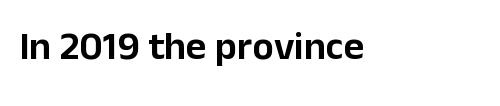
{"serif": "no", "italic": "no", "width": "normal", "stroke_contrast": "low", "x_height": "medium", "monospaced": "no", "underline": "no", "align": "left", "letter_spacing": "normal", "letter_spacing_em": 0.0, "glyph_px": 40}
